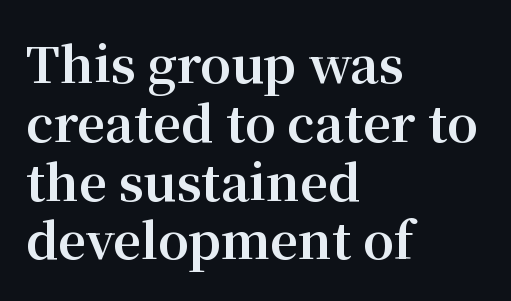
The image shows 49 px bold serif type, upright; set left-aligned, line spacing 1.2x, normal letter spacing, not underlined; medium stroke contrast and a medium x-height.
